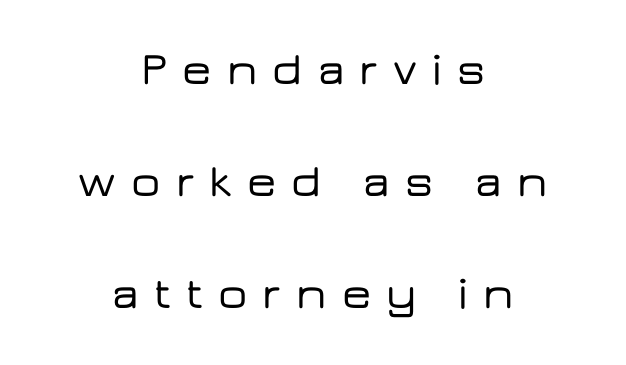
Q: Is the text italic (slanted)? A: No, it is upright.
Q: Is the typeface a serif or a sans-serif typeface? A: Sans-serif.
Q: Is the text underlined? A: No.
Q: How is the paragraph aligned? A: Centered.
Q: Is the spacing between letters normal or unusually wide? A: Unusually wide.
Q: Is the spacing between lines tight, normal or loose? A: Loose.
Q: Width (condensed, normal, or wide)? A: Wide.
Q: Stroke contrast? A: Low.
Q: x-height? A: Medium.
Q: Monospaced? A: No.
